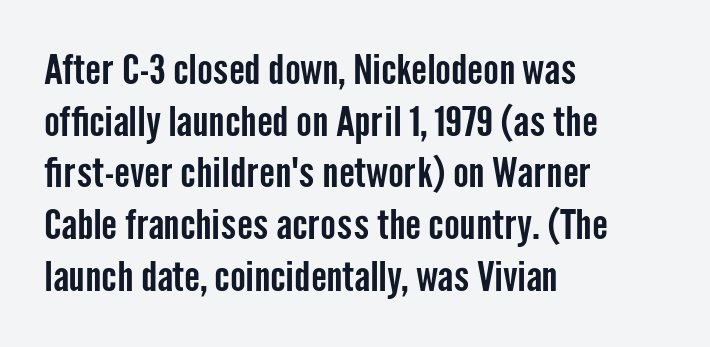
{"serif": "no", "italic": "no", "width": "condensed", "stroke_contrast": "low", "x_height": "medium", "monospaced": "no", "underline": "no", "align": "left", "line_spacing_ratio": 1.23, "letter_spacing": "normal", "letter_spacing_em": 0.0, "glyph_px": 42}
